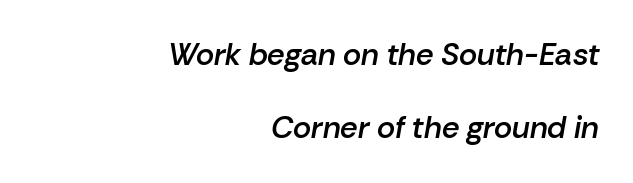
The image shows 31 px semibold type, italic (leaning right); set right-aligned, loose line spacing (2.36x), normal letter spacing, not underlined; low stroke contrast and a medium x-height.
